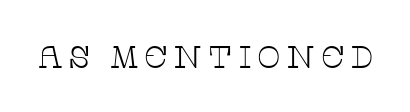
The image shows 31 px thin, wide serif type, upright; set not underlined; low stroke contrast and a large x-height.
